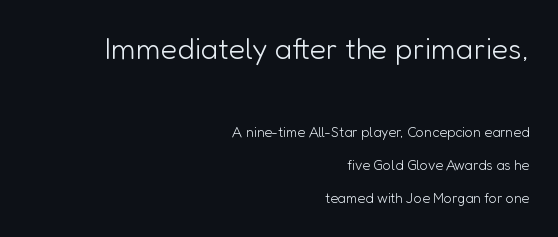
Q: Is the text bold? A: No.
Q: Is the text italic (slanted)? A: No, it is upright.
Q: Is the typeface a serif or a sans-serif typeface? A: Sans-serif.
Q: Is the text underlined? A: No.
Q: How is the paragraph aligned? A: Right-aligned.
Q: Is the spacing between letters normal or unusually wide? A: Normal.
Q: Is the spacing between lines tight, normal or loose? A: Loose.
Q: Which block of text is set in a larger size, the first (top) or the second (bottom)? A: The first (top) one.
Q: Width (condensed, normal, or wide)? A: Normal.
Q: Stroke contrast? A: Low.
Q: x-height? A: Medium.
Q: Monospaced? A: No.
